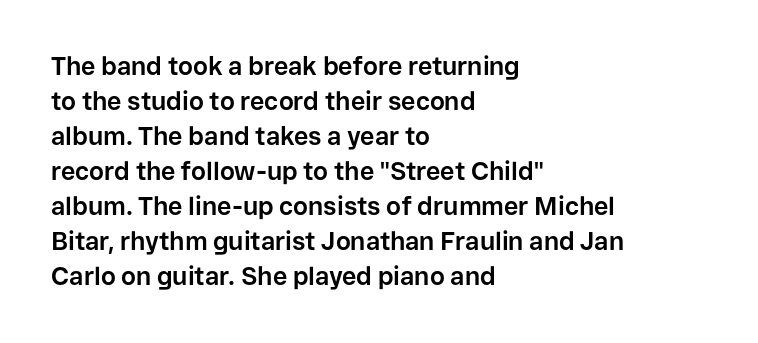
{"italic": "no", "bold": "yes", "underline": "no", "align": "left", "line_spacing": "normal", "line_spacing_ratio": 1.4, "letter_spacing": "normal", "letter_spacing_em": 0.0, "glyph_px": 25}
